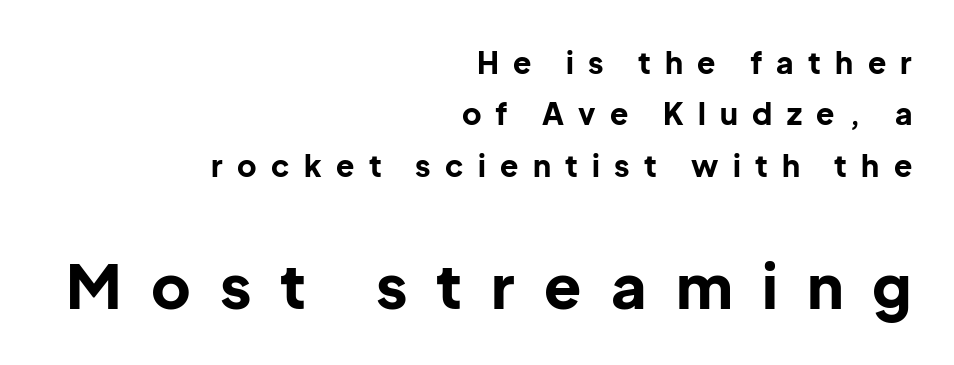
The letters are bold, with thick, heavy strokes. The following chunk of copy outweighs the initial chunk in type size. Nope, not italic — everything's standing straight. A student would call this right alignment; a typographer would say flush right, rag left.
